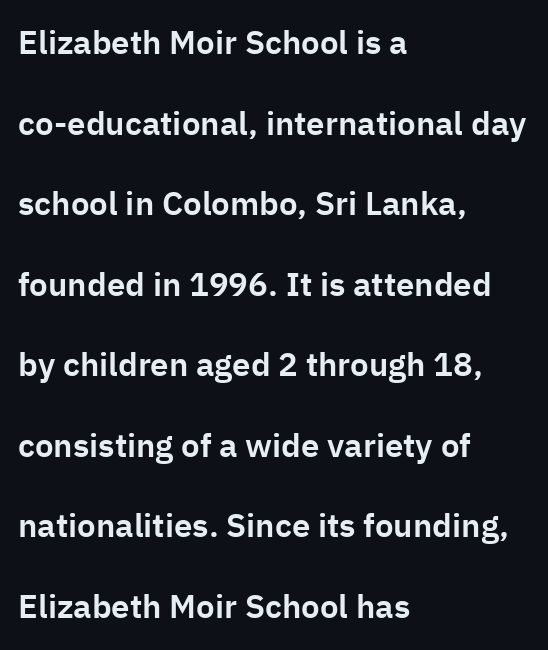
Q: Is the text italic (slanted)? A: No, it is upright.
Q: Is the typeface a serif or a sans-serif typeface? A: Sans-serif.
Q: Is the text underlined? A: No.
Q: How is the paragraph aligned? A: Left-aligned.
Q: Is the spacing between letters normal or unusually wide? A: Normal.
Q: Is the spacing between lines tight, normal or loose? A: Loose.
Q: Width (condensed, normal, or wide)? A: Normal.
Q: Stroke contrast? A: Low.
Q: x-height? A: Medium.
Q: Monospaced? A: No.
